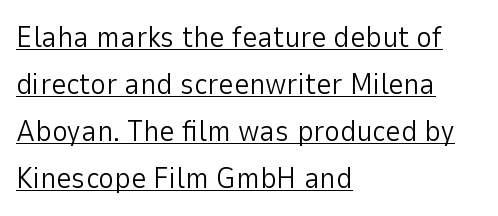
Q: Is the text bold? A: No.
Q: Is the text italic (slanted)? A: No, it is upright.
Q: Is the typeface a serif or a sans-serif typeface? A: Sans-serif.
Q: Is the text underlined? A: Yes.
Q: How is the paragraph aligned? A: Left-aligned.
Q: Is the spacing between letters normal or unusually wide? A: Normal.
Q: Is the spacing between lines tight, normal or loose? A: Normal.
Q: Width (condensed, normal, or wide)? A: Normal.
Q: Stroke contrast? A: Low.
Q: x-height? A: Medium.
Q: Monospaced? A: No.
